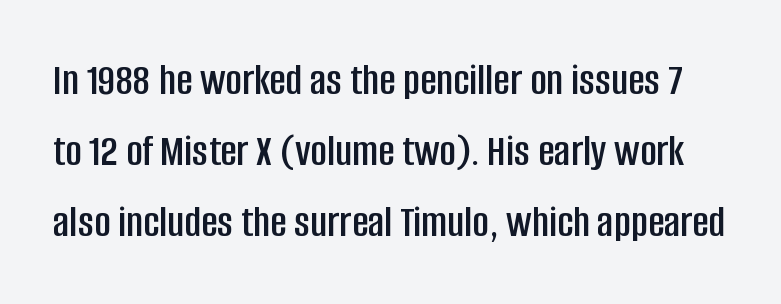
Q: Is the text italic (slanted)? A: No, it is upright.
Q: Is the typeface a serif or a sans-serif typeface? A: Sans-serif.
Q: Is the text underlined? A: No.
Q: Is the spacing between letters normal or unusually wide? A: Normal.
Q: Is the spacing between lines tight, normal or loose? A: Normal.
Q: Width (condensed, normal, or wide)? A: Condensed.
Q: Stroke contrast? A: Low.
Q: x-height? A: Large.
Q: Monospaced? A: No.
